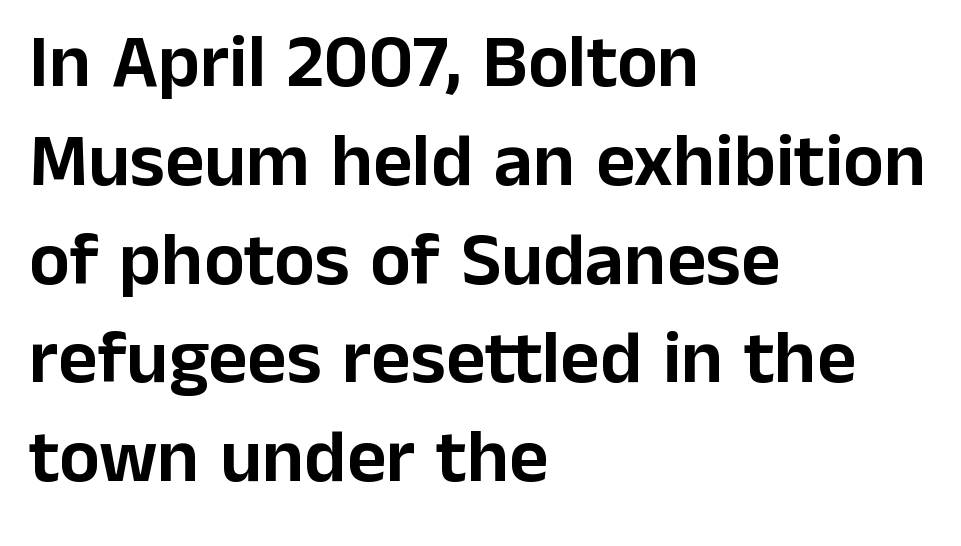
The image shows 76 px sans-serif type, upright; set left-aligned, normal line spacing (1.3x), normal letter spacing, not underlined; low stroke contrast and a medium x-height.
